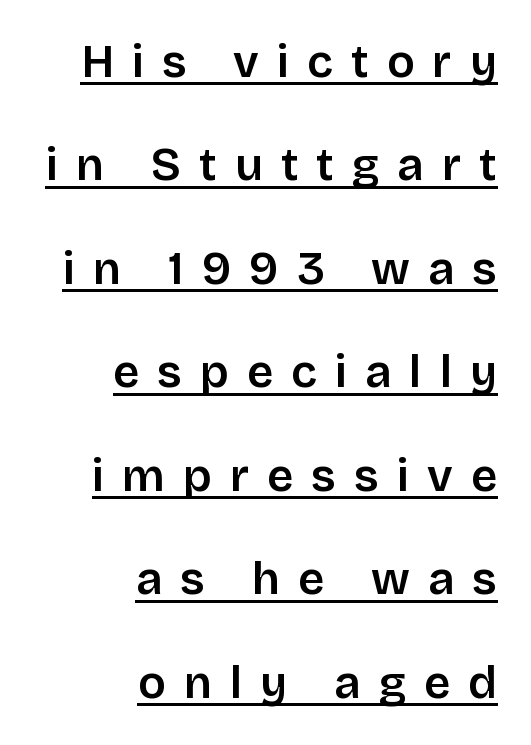
Notice how the passage keeps a crisp vertical edge on the right only. The strokes are fattened partway — semibold, not bold. Honestly, the letter spacing is so wide it's the main thing you notice. Every character sits straight up, as roman type does. A baseline rule has been typeset under these characters.
